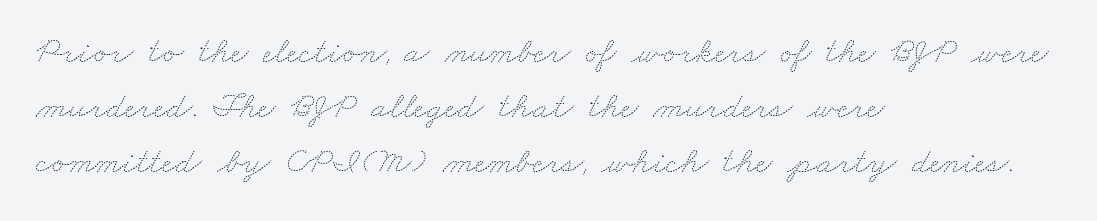
{"bold": "no", "weight": "thin", "width": "wide", "stroke_contrast": "medium", "x_height": "small", "monospaced": "no", "underline": "no", "align": "left", "line_spacing": "normal", "line_spacing_ratio": 1.49, "letter_spacing": "normal", "letter_spacing_em": 0.0, "glyph_px": 37}
